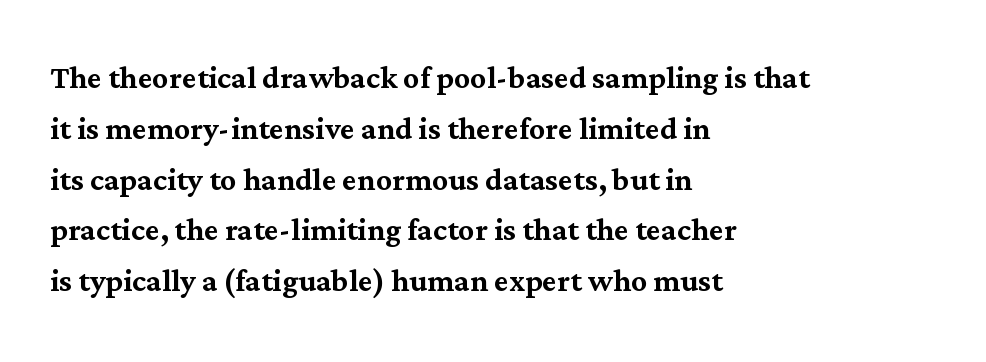
The image shows 40 px serif type, upright; set left-aligned, normal line spacing (1.27x), normal letter spacing, not underlined; medium stroke contrast and a medium x-height.
